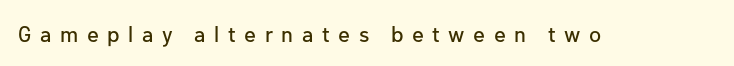
Q: Is the text italic (slanted)? A: No, it is upright.
Q: Is the text underlined? A: No.
Q: Is the spacing between letters normal or unusually wide? A: Unusually wide.
